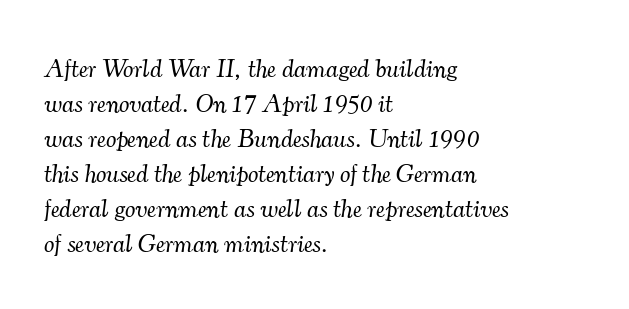
The image shows 26 px text type, italic (leaning right); set left-aligned, normal line spacing (1.35x), normal letter spacing, not underlined.
